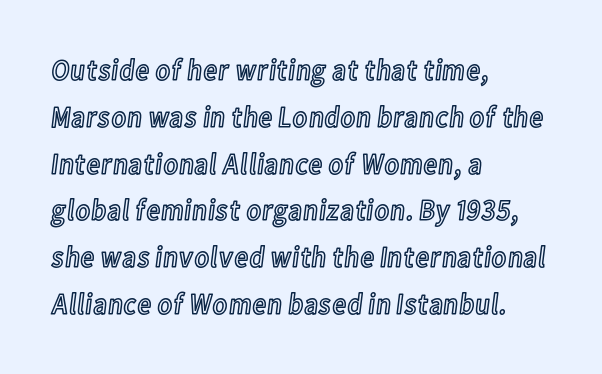
Q: Is the text italic (slanted)? A: Yes.
Q: Is the text underlined? A: No.
Q: How is the paragraph aligned? A: Left-aligned.
Q: Is the spacing between letters normal or unusually wide? A: Normal.
Q: Is the spacing between lines tight, normal or loose? A: Normal.
Q: Width (condensed, normal, or wide)? A: Condensed.
Q: x-height? A: Medium.
Q: Monospaced? A: No.
